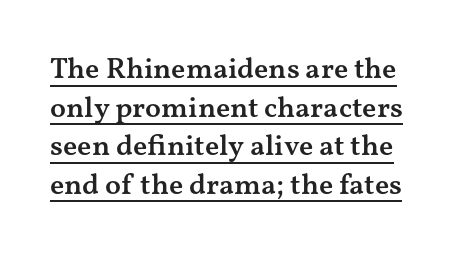
{"serif": "yes", "italic": "no", "bold": "semi", "weight": "semibold", "width": "wide", "stroke_contrast": "medium", "x_height": "medium", "monospaced": "no", "underline": "yes", "line_spacing": "normal", "line_spacing_ratio": 1.33, "letter_spacing": "normal", "letter_spacing_em": 0.0, "glyph_px": 29}
